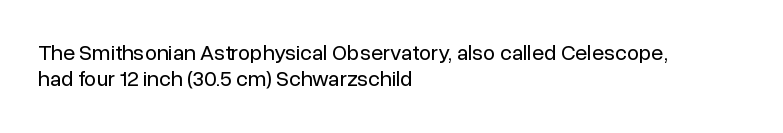
The image shows 22 px text type, upright; set left-aligned, line spacing 1.19x, normal letter spacing, not underlined.
